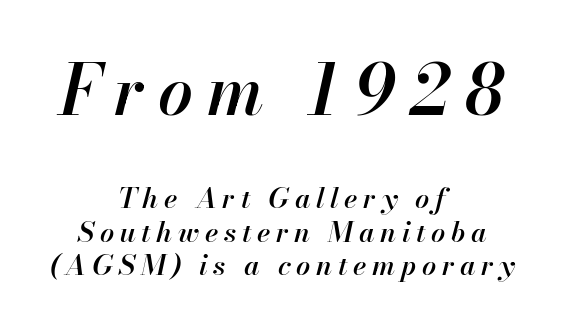
Q: Is the text bold? A: Semi-bold.
Q: Is the text italic (slanted)? A: Yes, it leans right by about 13 degrees.
Q: Is the text underlined? A: No.
Q: How is the paragraph aligned? A: Centered.
Q: Is the spacing between letters normal or unusually wide? A: Unusually wide.
Q: Which block of text is set in a larger size, the first (top) or the second (bottom)? A: The first (top) one.
Q: Width (condensed, normal, or wide)? A: Normal.
Q: Stroke contrast? A: High.
Q: x-height? A: Small.
Q: Monospaced? A: No.
